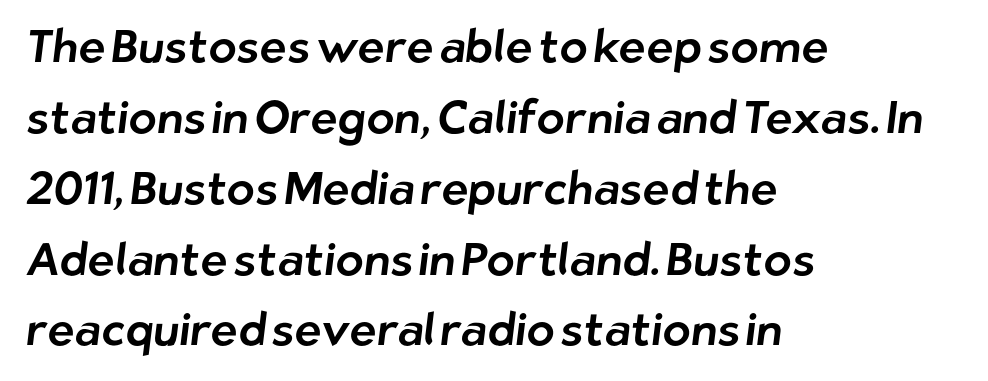
The image shows 46 px sans-serif type; set left-aligned, normal line spacing (1.54x), normal letter spacing, not underlined; low stroke contrast and a medium x-height.
